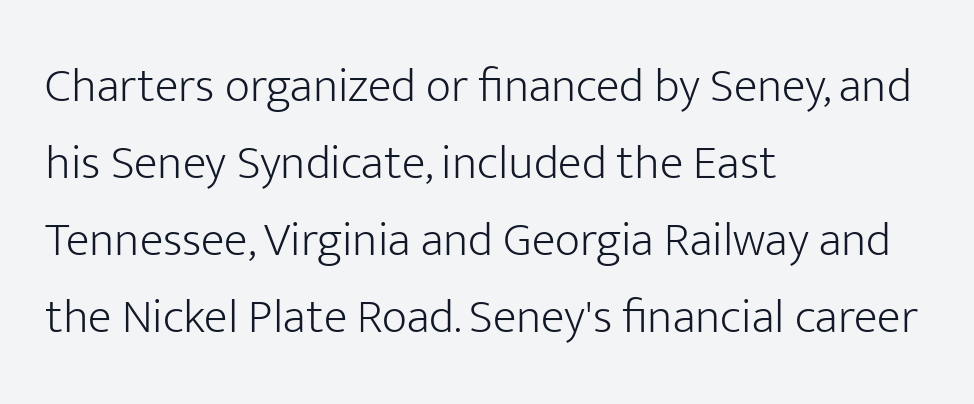
Beneath every word, the page is bare. Reading down the block, your eye returns to a fixed left position each line. Here the designer chose a conventional face with non-uniform glyph widths. This rendering employs a face without finishing strokes, i.e., a sans-serif. The gaps between neighbouring characters are ordinary and unremarkable. Is there any slant? The stems are plumb.
